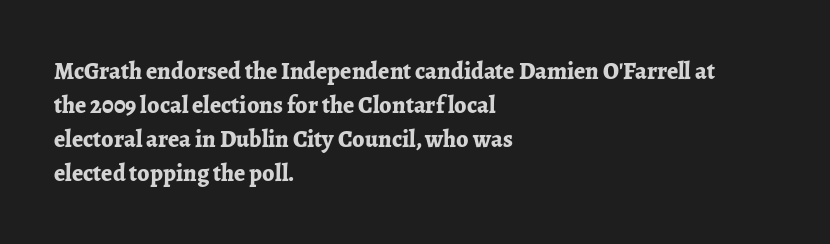
Q: Is the text bold? A: Yes.
Q: Is the text italic (slanted)? A: No, it is upright.
Q: Is the text underlined? A: No.
Q: How is the paragraph aligned? A: Left-aligned.
Q: Is the spacing between letters normal or unusually wide? A: Normal.
Q: Is the spacing between lines tight, normal or loose? A: Normal.
